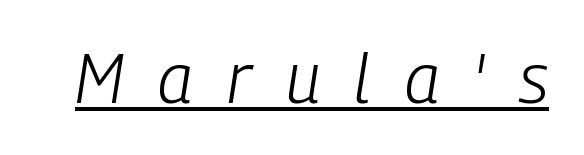
The image shows 69 px light, condensed type, italic (leaning right); set unusually wide letter spacing (+0.5 em), underlined; low stroke contrast and a medium x-height.
